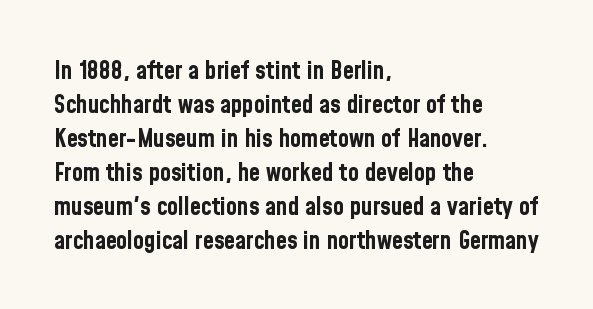
{"italic": "no", "bold": "yes", "underline": "no", "align": "left", "line_spacing": "normal", "line_spacing_ratio": 1.36, "letter_spacing": "normal", "letter_spacing_em": 0.0, "glyph_px": 25}
